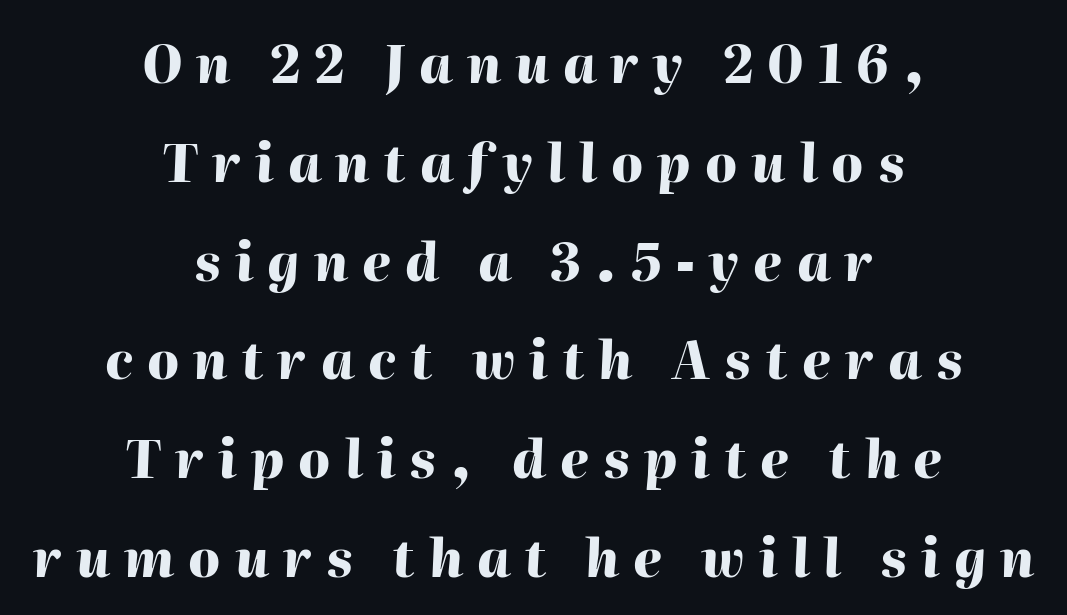
{"italic": "yes", "lean": "right", "slant_degrees": 2, "bold": "yes", "weight": "heavy", "width": "normal", "stroke_contrast": "high", "x_height": "medium", "monospaced": "no", "underline": "no", "align": "center", "line_spacing": "loose", "line_spacing_ratio": 1.9, "letter_spacing": "wide", "letter_spacing_em": 0.27, "glyph_px": 52}
